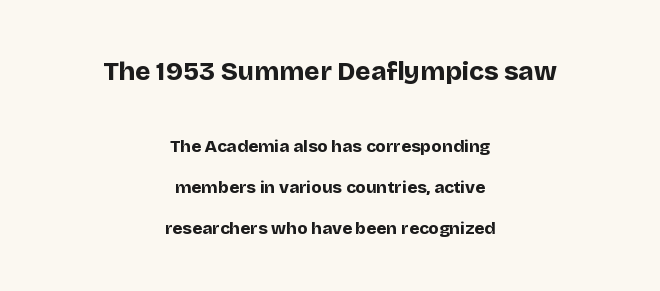
{"italic": "no", "bold": "yes", "underline": "no", "align": "center", "line_spacing": "loose", "line_spacing_ratio": 2.41, "letter_spacing": "normal", "letter_spacing_em": 0.0, "larger_block": "first", "size_ratio": 1.53, "glyph_px": 26}
